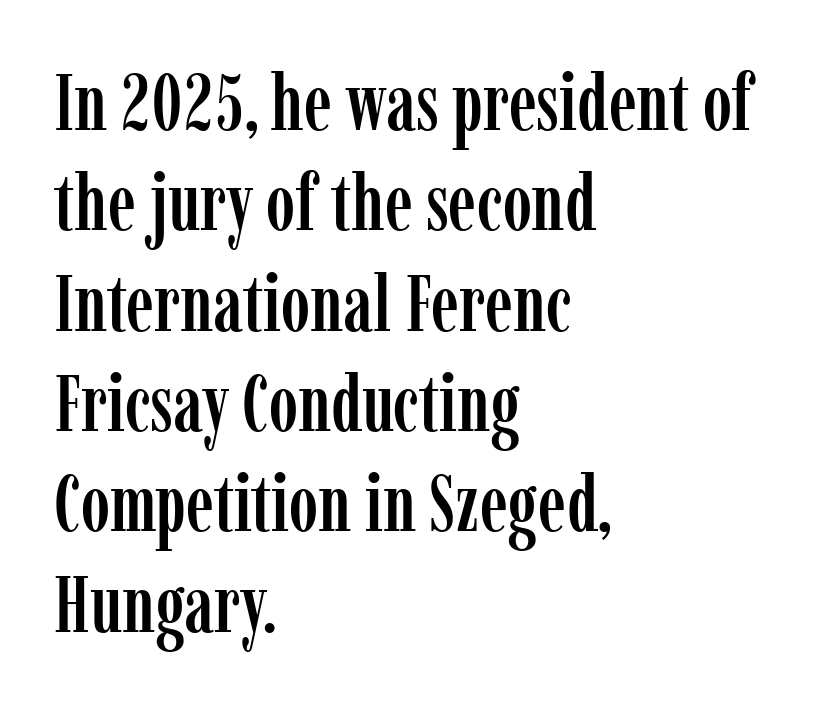
The image shows 79 px condensed serif type, upright; set left-aligned, normal line spacing (1.27x), normal letter spacing, not underlined; low stroke contrast and a medium x-height.
